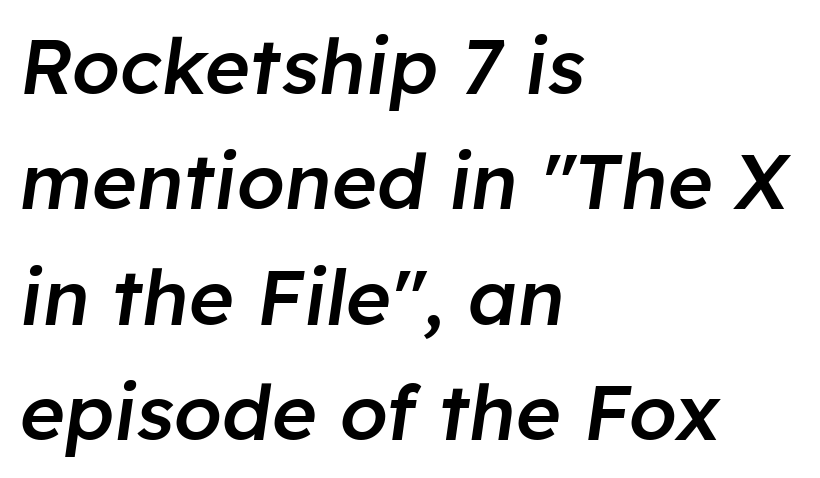
Q: Is the text bold? A: Semi-bold.
Q: Is the text italic (slanted)? A: Yes, it leans right by about 8 degrees.
Q: Is the text underlined? A: No.
Q: How is the paragraph aligned? A: Left-aligned.
Q: Is the spacing between letters normal or unusually wide? A: Normal.
Q: Is the spacing between lines tight, normal or loose? A: Normal.
Q: Width (condensed, normal, or wide)? A: Normal.
Q: Stroke contrast? A: Low.
Q: x-height? A: Medium.
Q: Monospaced? A: No.
